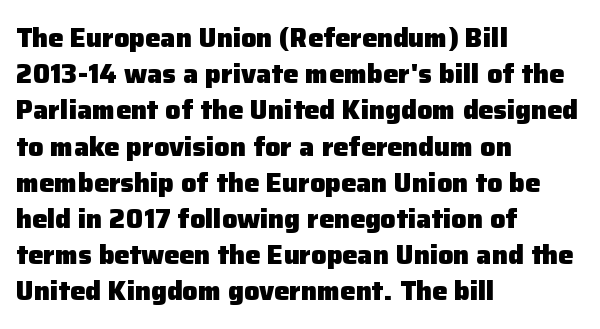
The image shows 27 px bold type, upright; set left-aligned, normal line spacing (1.34x), normal letter spacing, not underlined.
